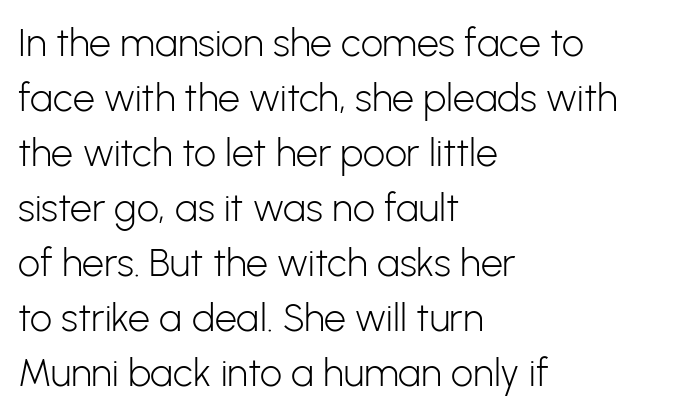
The image shows 39 px light sans-serif type, upright; set left-aligned, normal line spacing (1.41x), normal letter spacing, not underlined; low stroke contrast and a medium x-height.
